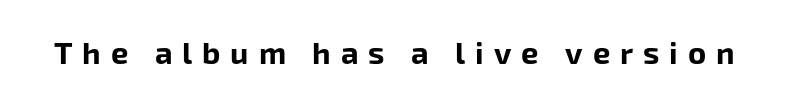
Q: Is the text bold? A: Yes.
Q: Is the text italic (slanted)? A: No, it is upright.
Q: Is the typeface a serif or a sans-serif typeface? A: Sans-serif.
Q: Is the text underlined? A: No.
Q: Is the spacing between letters normal or unusually wide? A: Unusually wide.
Q: Width (condensed, normal, or wide)? A: Normal.
Q: Stroke contrast? A: Low.
Q: x-height? A: Medium.
Q: Monospaced? A: No.
